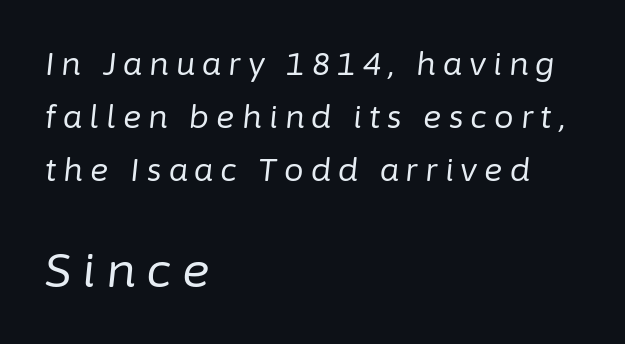
Typesetter's note — lower block bumped up in size, upper block left smaller. Do the characters align in a grid? No, the font is proportional. Anything drawn beneath the words? Only blank space. Yep, that's italic — everything's leaning.
